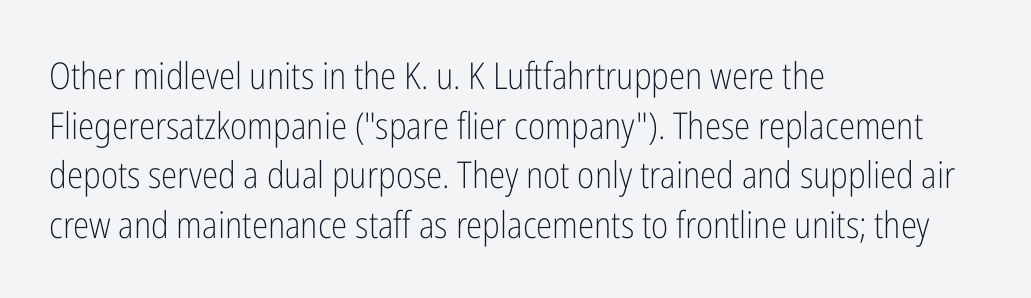
This sample uses an upright cut, with every glyph sitting square on the baseline. Regular leading. The face used here is a sans, in the tradition of grotesques and geometrics. The passage is arranged the way most books set body copy — flush left.
